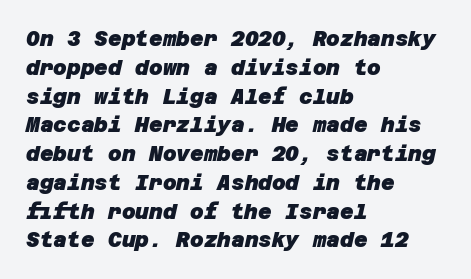
The image shows 21 px bold type; set left-aligned, normal line spacing (1.37x), normal letter spacing, not underlined.
